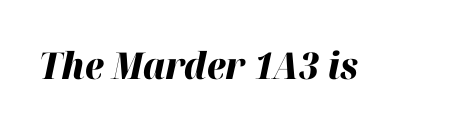
Think of a printed novel: that variable character pitch is what you see here. Glyph-to-glyph distance matches everyday printed text. Compared with an ordinary text face, these strokes are far heavier — a full bold. Quick note: italic. Bare-footed words on every line.
